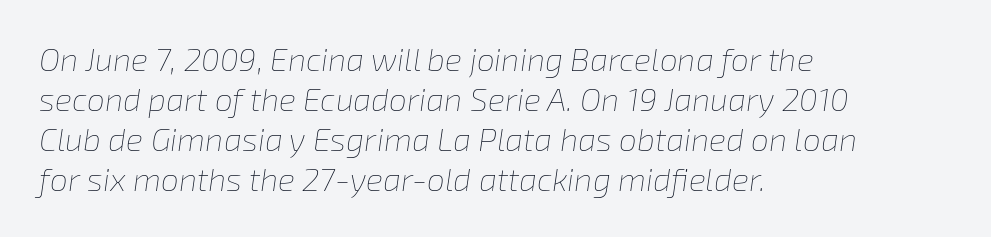
Lines of text with bare space underneath. Italic? Definitely — the glyphs are oblique. Reading down the block, your eye returns to a fixed left position each line. The tracking reads as untouched default to a designer's eye. Baseline-to-baseline distance is the conventional proportion of letter height. A light-to-regular cut is what we see here.
